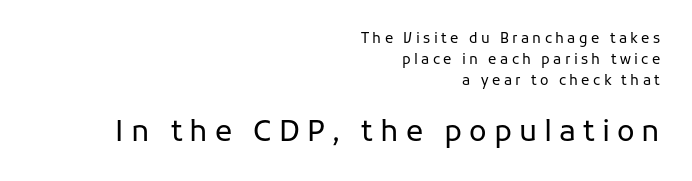
Q: Is the text bold? A: No.
Q: Is the text italic (slanted)? A: No, it is upright.
Q: Is the typeface a serif or a sans-serif typeface? A: Sans-serif.
Q: Is the text underlined? A: No.
Q: How is the paragraph aligned? A: Right-aligned.
Q: Is the spacing between letters normal or unusually wide? A: Unusually wide.
Q: Is the spacing between lines tight, normal or loose? A: Normal.
Q: Which block of text is set in a larger size, the first (top) or the second (bottom)? A: The second (bottom) one.
Q: Width (condensed, normal, or wide)? A: Normal.
Q: Stroke contrast? A: Low.
Q: x-height? A: Medium.
Q: Monospaced? A: No.
